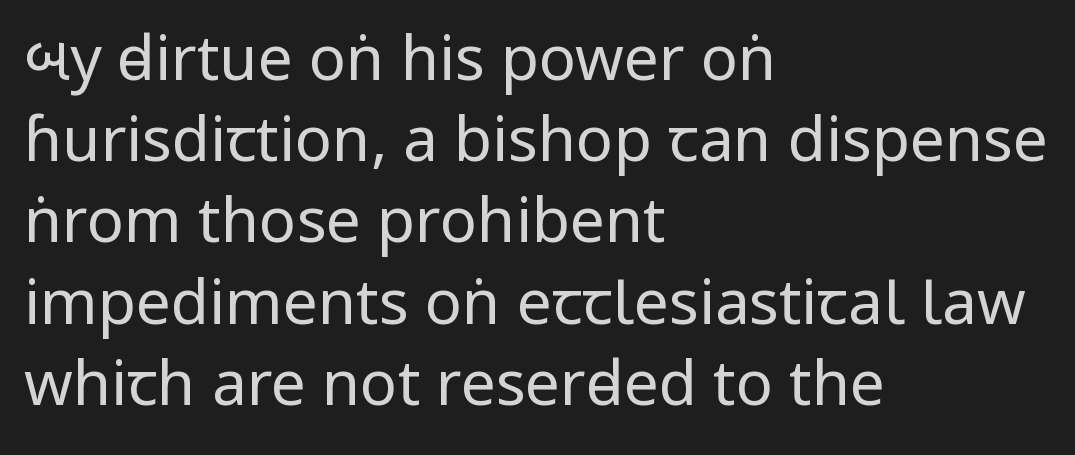
Q: Is the text bold? A: No.
Q: Is the text italic (slanted)? A: No, it is upright.
Q: Is the typeface a serif or a sans-serif typeface? A: Sans-serif.
Q: Is the text underlined? A: No.
Q: How is the paragraph aligned? A: Left-aligned.
Q: Is the spacing between letters normal or unusually wide? A: Normal.
Q: Is the spacing between lines tight, normal or loose? A: Normal.
Q: Width (condensed, normal, or wide)? A: Condensed.
Q: Stroke contrast? A: Low.
